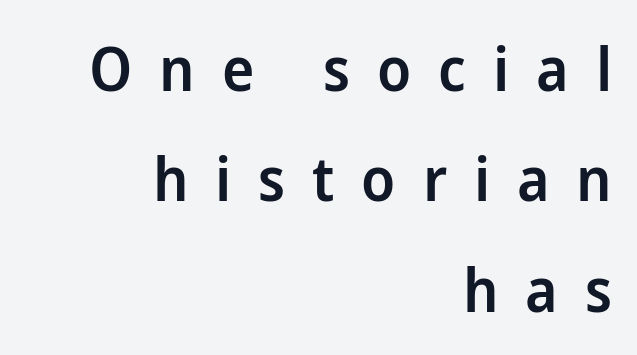
{"serif": "no", "italic": "no", "bold": "semi", "weight": "semibold", "width": "normal", "stroke_contrast": "low", "x_height": "medium", "monospaced": "no", "underline": "no", "align": "right", "line_spacing_ratio": 1.81, "letter_spacing": "wide", "letter_spacing_em": 0.44, "glyph_px": 61}
